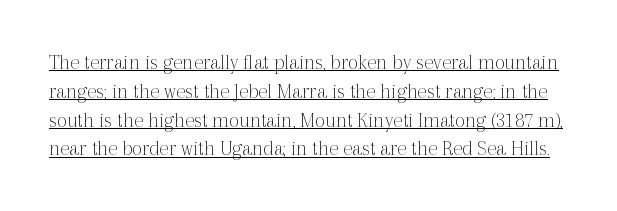
Emphasis is given by a line drawn under the lettering. Leading: standard. Tracking here is standard; glyphs follow each other at the usual distance. Tall strokes in this sample are plumb rather than angled. No letter is thick-stroked: the sample isn't bold.
